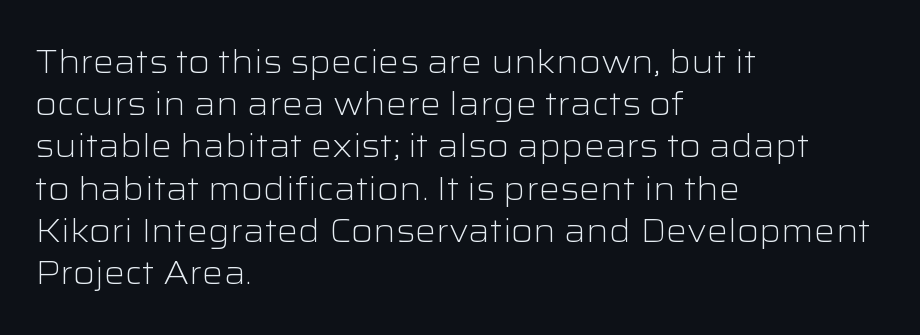
The image shows 33 px light, wide sans-serif type, upright; set left-aligned, normal line spacing (1.28x), normal letter spacing, not underlined; low stroke contrast and a medium x-height.
